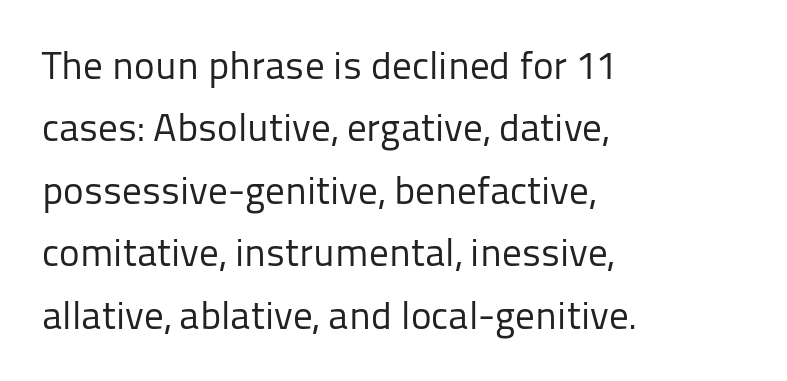
The passage shown is typeset with a sans-serif family. A light-to-regular cut is what we see here. Spacing between characters is what you'd get straight out of the box. Do the characters align in a grid? No, the font is proportional. Descenders hang freely into open space. Line beginnings align vertically; line endings do not.
